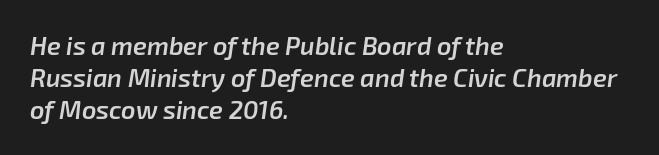
Q: Is the text bold? A: Semi-bold.
Q: Is the text italic (slanted)? A: Yes, it leans right by about 8 degrees.
Q: Is the text underlined? A: No.
Q: How is the paragraph aligned? A: Left-aligned.
Q: Is the spacing between letters normal or unusually wide? A: Normal.
Q: Is the spacing between lines tight, normal or loose? A: Normal.
